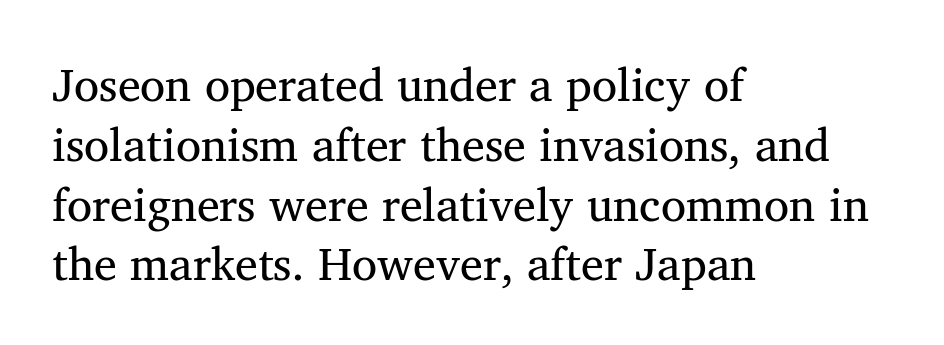
{"serif": "yes", "bold": "no", "weight": "regular", "width": "normal", "stroke_contrast": "medium", "x_height": "medium", "monospaced": "no", "underline": "no", "align": "left", "line_spacing": "normal", "line_spacing_ratio": 1.3, "letter_spacing": "normal", "letter_spacing_em": 0.0, "glyph_px": 46}
